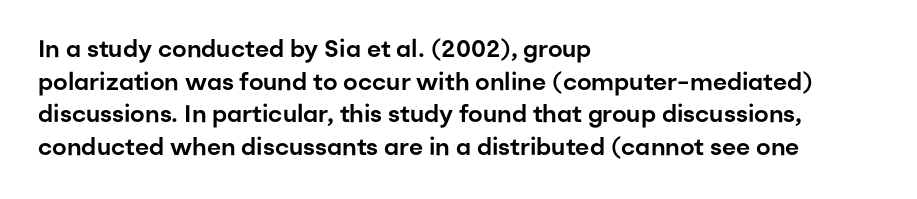
{"italic": "no", "underline": "no", "align": "left", "line_spacing": "normal", "line_spacing_ratio": 1.36, "letter_spacing": "normal", "letter_spacing_em": 0.0, "glyph_px": 24}
